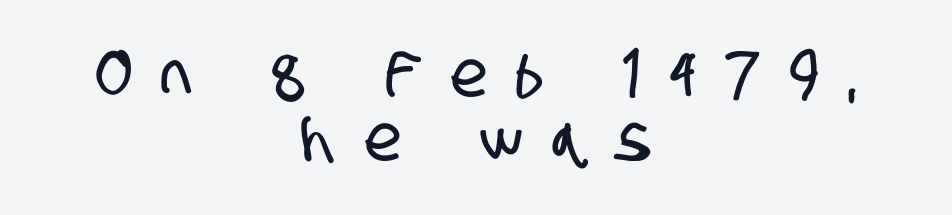
The rendering positions every line midway between the sides. This sample has the flowing, uneven cadence of proportional lettering. Classification — sans serif. This sample uses expanded letter spacing, leaving extra air between glyphs.
